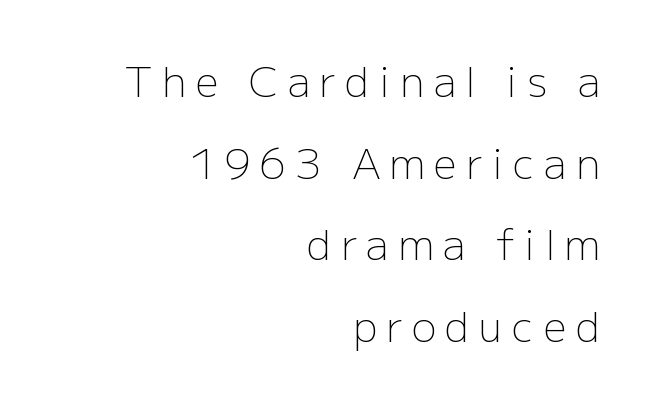
Do the characters align in a grid? No, the font is proportional. This is roman type, the default non-slanted kind. Visually the block forms a straight wall on the right and a jagged coastline on the left. Each word looks stretched out because of the extra space between its letters. If you measured baseline to baseline, you'd find a long distance.
